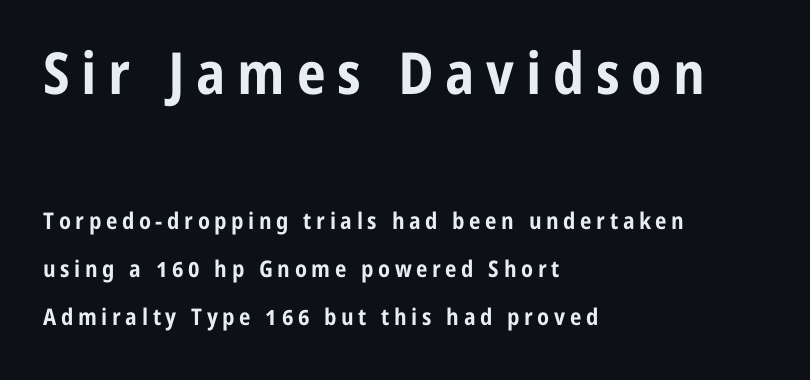
The image shows 58 px bold, condensed sans-serif type, upright; set left-aligned, loose line spacing (2.07x), unusually wide letter spacing (+0.2 em), not underlined; the first (top) block is 2.52x larger; low stroke contrast and a medium x-height.
